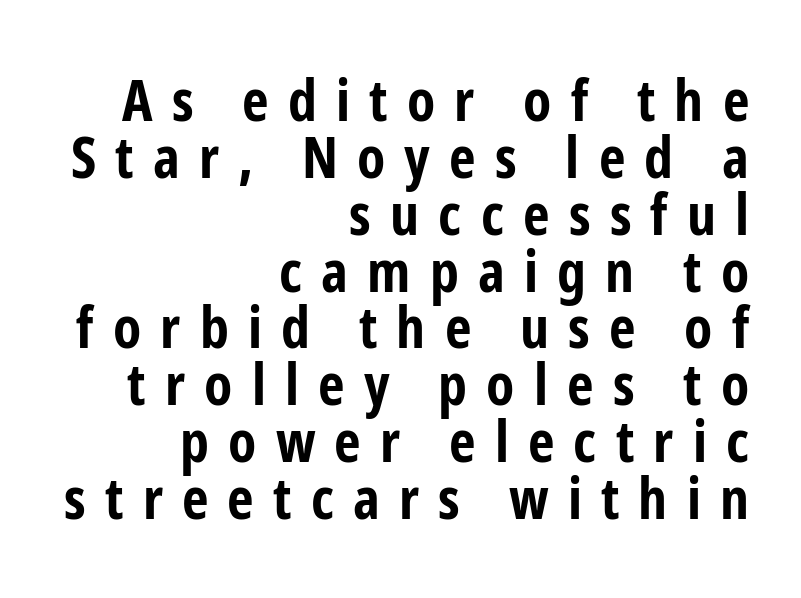
The passage shown is typed in a proportional face where columns would drift. Teacher's note: observe the even right margin — that is flush-right alignment. In terms of weight, the rendering is a true, heavy bold. This is roman type, the default non-slanted kind. The space directly below the letters is spotless. Note: no serifs on the glyphs.
